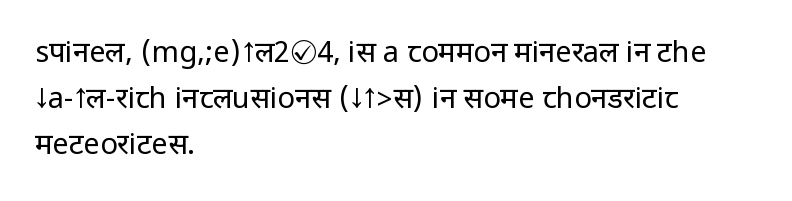
Q: Is the text bold? A: No.
Q: Is the text italic (slanted)? A: No, it is upright.
Q: Is the typeface a serif or a sans-serif typeface? A: Sans-serif.
Q: Is the text underlined? A: No.
Q: How is the paragraph aligned? A: Left-aligned.
Q: Is the spacing between letters normal or unusually wide? A: Normal.
Q: Is the spacing between lines tight, normal or loose? A: Normal.
Q: Width (condensed, normal, or wide)? A: Condensed.
Q: Stroke contrast? A: Low.
